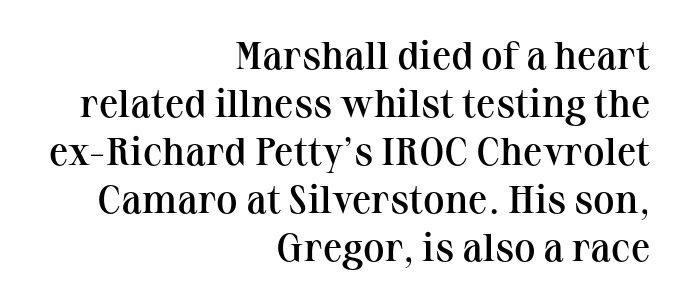
{"serif": "yes", "italic": "no", "bold": "semi", "weight": "semibold", "width": "normal", "stroke_contrast": "medium", "x_height": "medium", "monospaced": "no", "underline": "no", "align": "right", "line_spacing_ratio": 1.23, "letter_spacing": "normal", "letter_spacing_em": 0.0, "glyph_px": 39}
